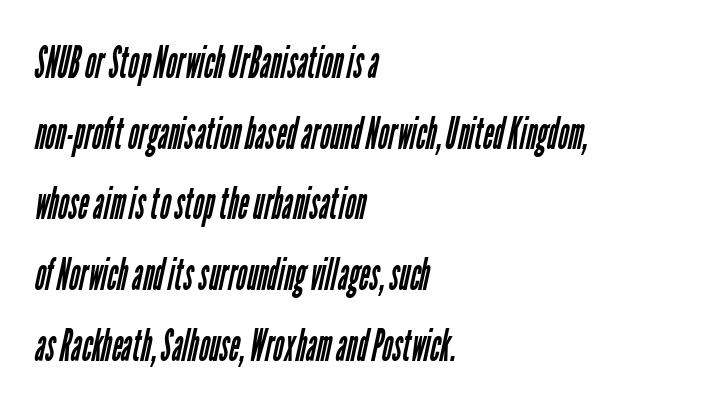
Is this a fixed-width face? No — the glyphs have proportional, varying widths. Leading matches the norm, producing a regular column. Ink coverage per letter is moderate at most. Clear beneath every line of the passage. Regarding serifs, this sample does without them.
